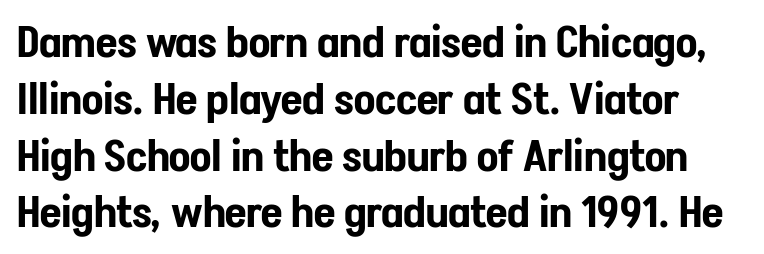
{"serif": "no", "italic": "no", "width": "condensed", "stroke_contrast": "low", "x_height": "medium", "monospaced": "no", "underline": "no", "line_spacing": "normal", "line_spacing_ratio": 1.29, "letter_spacing": "normal", "letter_spacing_em": 0.0, "glyph_px": 44}
